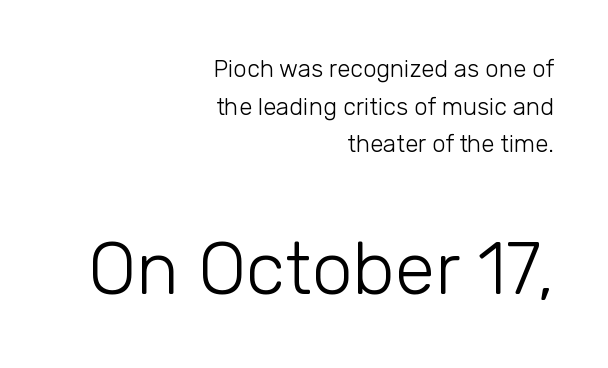
The image shows 73 px light sans-serif type, upright; set right-aligned, normal line spacing (1.57x), normal letter spacing, not underlined; the second (bottom) block is 3.04x larger; low stroke contrast and a medium x-height.
